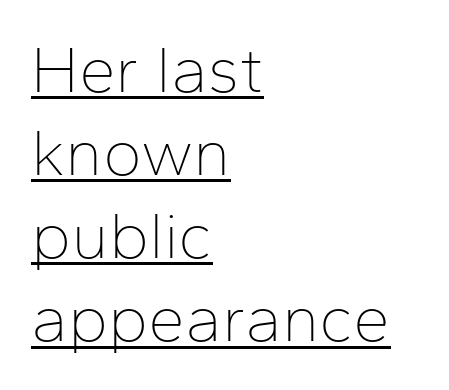
{"serif": "no", "italic": "no", "bold": "no", "weight": "thin", "width": "normal", "stroke_contrast": "low", "x_height": "medium", "monospaced": "no", "underline": "yes", "align": "left", "line_spacing": "normal", "line_spacing_ratio": 1.26, "letter_spacing": "normal", "letter_spacing_em": 0.0, "glyph_px": 66}
